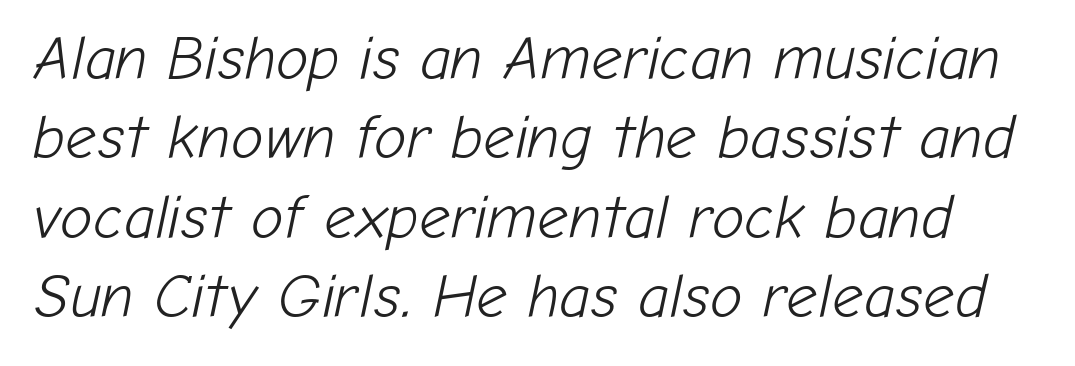
The image shows 61 px light type, italic (leaning right); set normal line spacing (1.3x), normal letter spacing, not underlined; low stroke contrast and a medium x-height.
